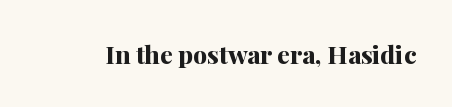
The image shows 25 px bold type, upright; set normal letter spacing, not underlined.
